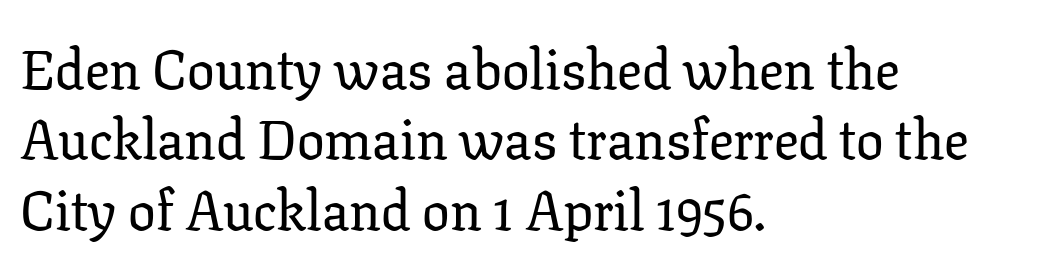
Q: Is the text italic (slanted)? A: No, it is upright.
Q: Is the typeface a serif or a sans-serif typeface? A: Serif.
Q: Is the text underlined? A: No.
Q: How is the paragraph aligned? A: Left-aligned.
Q: Is the spacing between letters normal or unusually wide? A: Normal.
Q: Is the spacing between lines tight, normal or loose? A: Normal.
Q: Width (condensed, normal, or wide)? A: Normal.
Q: Stroke contrast? A: Low.
Q: x-height? A: Medium.
Q: Monospaced? A: No.
